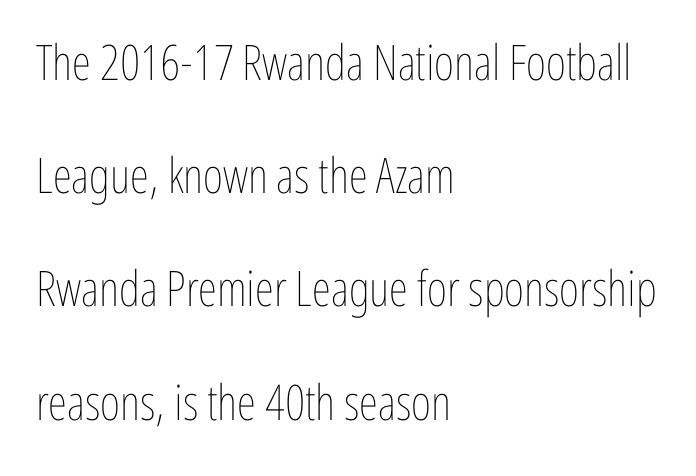
Q: Is the text bold? A: No.
Q: Is the text italic (slanted)? A: No, it is upright.
Q: Is the text underlined? A: No.
Q: How is the paragraph aligned? A: Left-aligned.
Q: Is the spacing between letters normal or unusually wide? A: Normal.
Q: Is the spacing between lines tight, normal or loose? A: Loose.
Q: Width (condensed, normal, or wide)? A: Condensed.
Q: Stroke contrast? A: Low.
Q: x-height? A: Medium.
Q: Monospaced? A: No.
